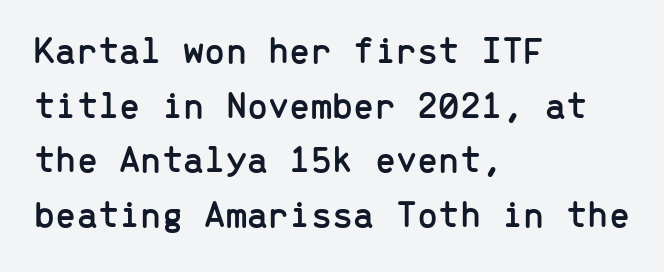
{"serif": "no", "italic": "no", "width": "normal", "stroke_contrast": "low", "x_height": "medium", "monospaced": "yes", "underline": "no", "align": "left", "line_spacing": "normal", "line_spacing_ratio": 1.44, "letter_spacing": "normal", "letter_spacing_em": 0.0, "glyph_px": 38}
